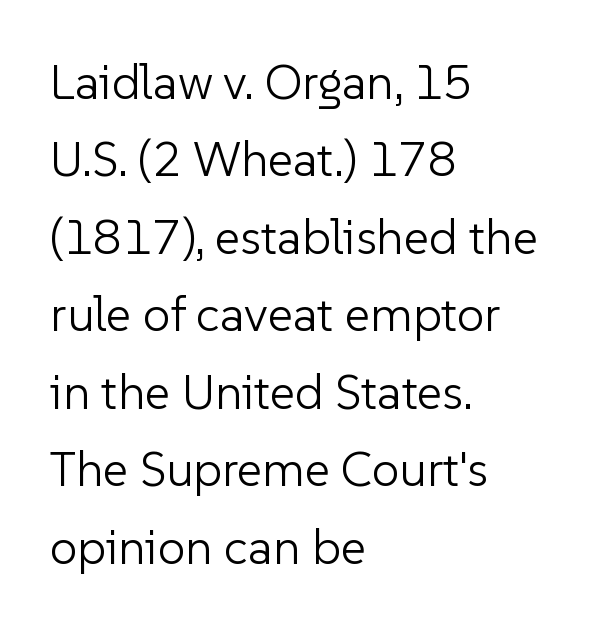
Nothing unusual about the tracking: characters are spaced as the font intends. Posture: straight, roman, zero tilt. Proportional: the letters do not fall into vertical columns. Observe the absence of serifs on each vertical stroke in this sample. The area under the type is left untouched.
